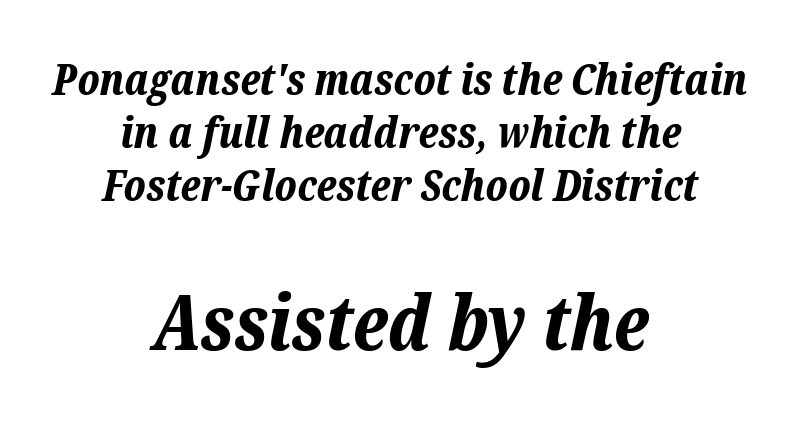
The image shows 76 px bold type, italic (leaning right); set centered, line spacing 1.23x, normal letter spacing, not underlined; the second (bottom) block is 1.77x larger; low stroke contrast and a medium x-height.
